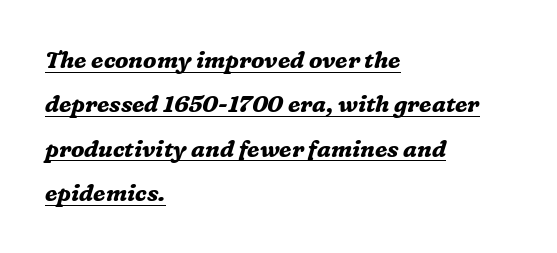
The image shows 23 px bold type, italic (leaning right); set left-aligned, loose line spacing (1.93x), normal letter spacing, underlined.
